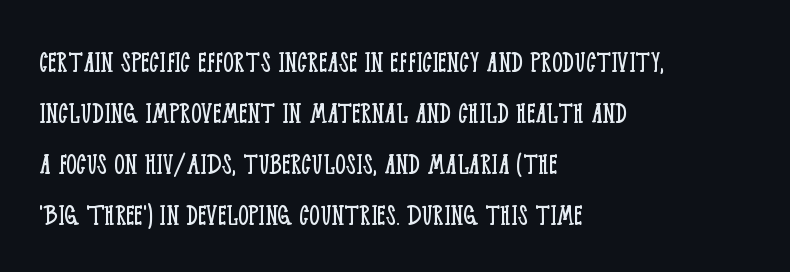
The image shows 33 px light, condensed serif type, upright; set left-aligned, normal line spacing (1.55x), normal letter spacing, not underlined; low stroke contrast and a large x-height.
